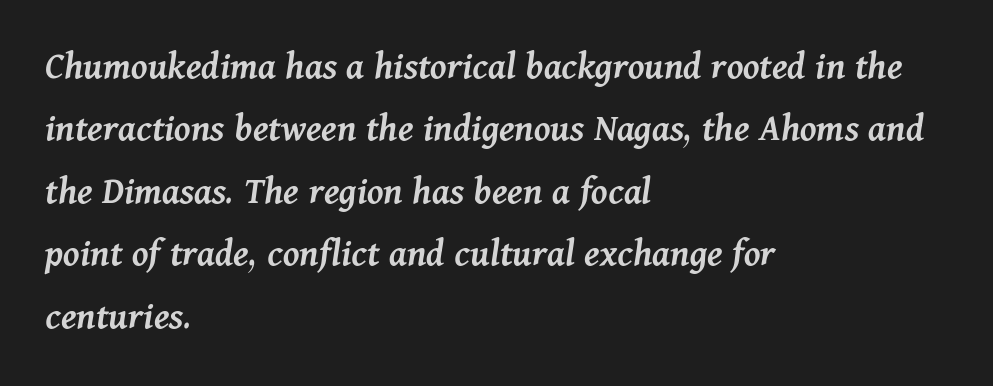
{"italic": "yes", "lean": "right", "slant_degrees": 11, "bold": "semi", "weight": "semibold", "width": "normal", "stroke_contrast": "medium", "x_height": "medium", "monospaced": "no", "underline": "no", "align": "left", "line_spacing": "normal", "line_spacing_ratio": 1.56, "letter_spacing": "normal", "letter_spacing_em": 0.0, "glyph_px": 40}
